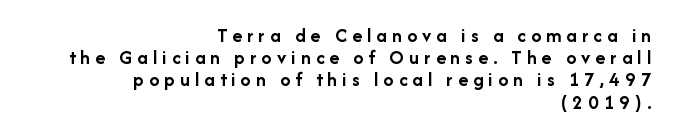
The image shows 20 px bold type, upright; set right-aligned, tight line spacing (1.11x), unusually wide letter spacing (+0.26 em), not underlined.
